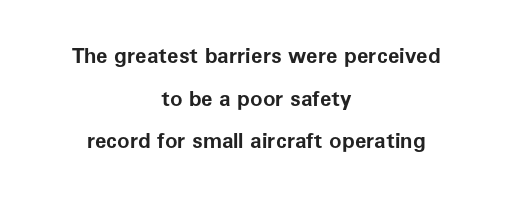
Clear beneath every line of the passage. The type sits square on the baseline with zero lean. One-word summary of the alignment: center. What weight is shown? A full bold with thick strokes.
